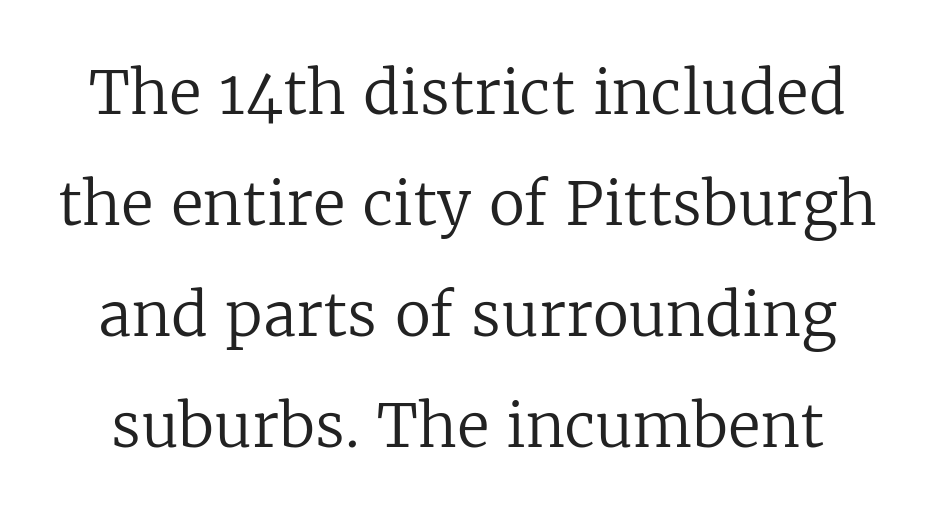
Check under the words: just untouched page. A typesetter would call this proportional, since set widths differ per character. Is this a heavy cut? Hardly; it is regular or lighter. Inter-character spacing is left at the font's built-in metrics. The letters stand straight up with perfectly vertical stems. The rendering shows small feet on the letterforms — a serif design.
